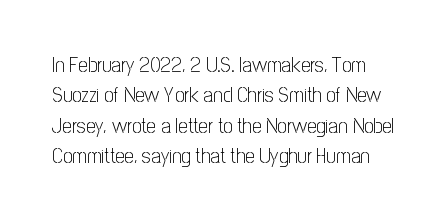
Q: Is the text bold? A: No.
Q: Is the text italic (slanted)? A: No, it is upright.
Q: Is the text underlined? A: No.
Q: Is the spacing between letters normal or unusually wide? A: Normal.
Q: Is the spacing between lines tight, normal or loose? A: Normal.
